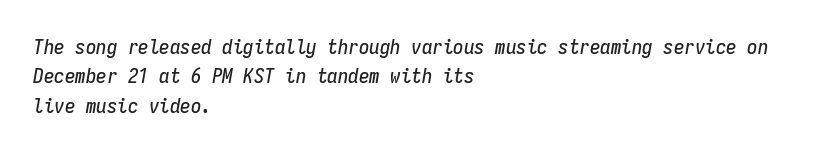
The image shows 21 px text type, italic (leaning right); set left-aligned, normal line spacing (1.4x), normal letter spacing, not underlined.
